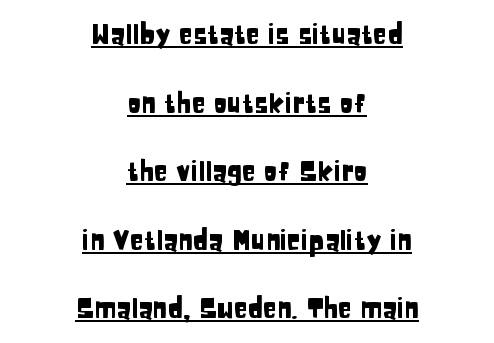
Q: Is the text italic (slanted)? A: No, it is upright.
Q: Is the typeface a serif or a sans-serif typeface? A: Sans-serif.
Q: Is the text underlined? A: Yes.
Q: How is the paragraph aligned? A: Centered.
Q: Is the spacing between letters normal or unusually wide? A: Normal.
Q: Is the spacing between lines tight, normal or loose? A: Loose.
Q: Width (condensed, normal, or wide)? A: Condensed.
Q: Stroke contrast? A: Low.
Q: x-height? A: Large.
Q: Monospaced? A: No.
